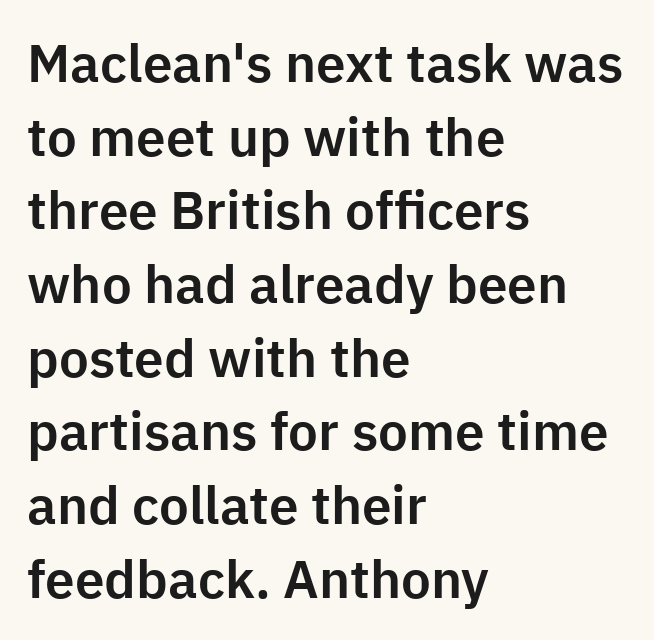
Q: Is the text italic (slanted)? A: No, it is upright.
Q: Is the typeface a serif or a sans-serif typeface? A: Sans-serif.
Q: Is the text underlined? A: No.
Q: How is the paragraph aligned? A: Left-aligned.
Q: Is the spacing between letters normal or unusually wide? A: Normal.
Q: Is the spacing between lines tight, normal or loose? A: Normal.
Q: Width (condensed, normal, or wide)? A: Normal.
Q: Stroke contrast? A: Low.
Q: x-height? A: Medium.
Q: Monospaced? A: No.
